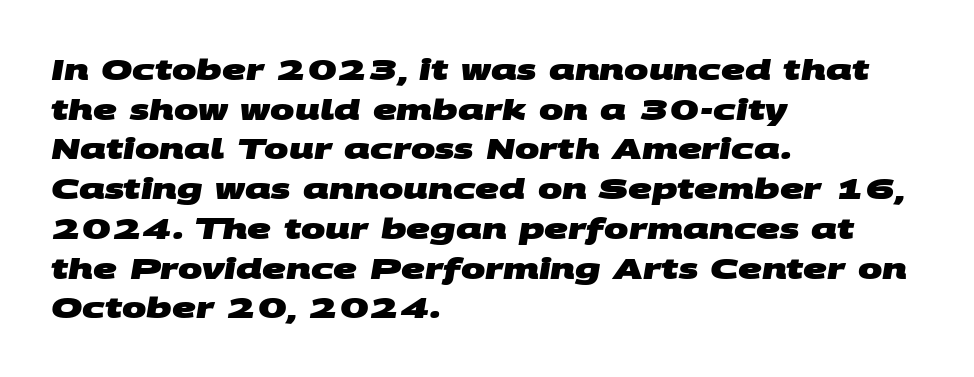
Q: Is the text bold? A: Yes.
Q: Is the typeface a serif or a sans-serif typeface? A: Sans-serif.
Q: Is the text underlined? A: No.
Q: How is the paragraph aligned? A: Left-aligned.
Q: Is the spacing between letters normal or unusually wide? A: Normal.
Q: Is the spacing between lines tight, normal or loose? A: Normal.
Q: Width (condensed, normal, or wide)? A: Wide.
Q: Stroke contrast? A: Medium.
Q: x-height? A: Large.
Q: Monospaced? A: No.
